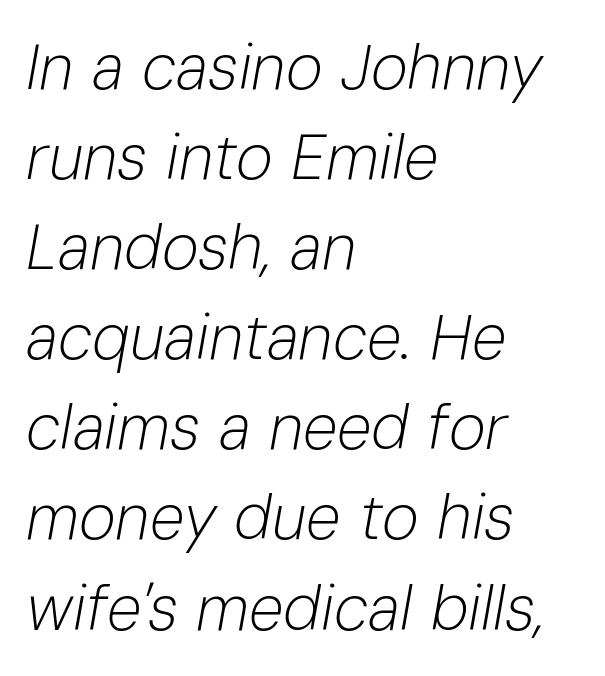
{"italic": "yes", "lean": "right", "slant_degrees": 10, "bold": "no", "weight": "light", "width": "normal", "stroke_contrast": "low", "x_height": "medium", "monospaced": "no", "underline": "no", "align": "left", "line_spacing": "normal", "line_spacing_ratio": 1.43, "letter_spacing": "normal", "letter_spacing_em": 0.0, "glyph_px": 63}
